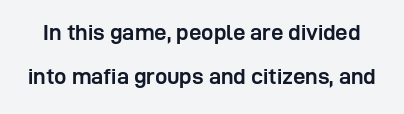
The image shows 22 px bold type, upright; set loose line spacing (2.02x), normal letter spacing, not underlined.
